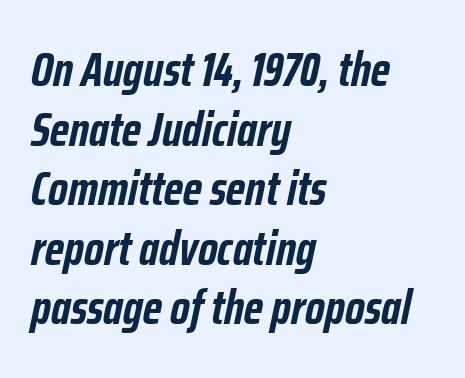
{"italic": "yes", "lean": "right", "slant_degrees": 12, "bold": "yes", "weight": "semibold", "width": "condensed", "stroke_contrast": "low", "x_height": "medium", "monospaced": "no", "underline": "no", "align": "left", "line_spacing_ratio": 1.24, "letter_spacing": "normal", "letter_spacing_em": 0.0, "glyph_px": 48}
